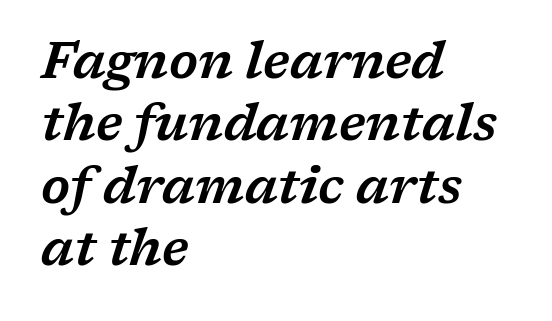
Serifs: yes, visible at the terminals of the letterforms. The space directly below the letters is spotless. The rendering uses natural spacing where letterforms have individual widths. Spacing between characters is what you'd get straight out of the box. The line-height multiplier appears to be the usual default.
